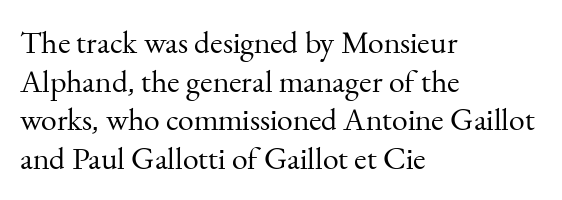
Q: Is the text bold? A: No.
Q: Is the text italic (slanted)? A: No, it is upright.
Q: Is the typeface a serif or a sans-serif typeface? A: Serif.
Q: Is the text underlined? A: No.
Q: How is the paragraph aligned? A: Left-aligned.
Q: Is the spacing between letters normal or unusually wide? A: Normal.
Q: Width (condensed, normal, or wide)? A: Normal.
Q: Stroke contrast? A: Medium.
Q: x-height? A: Small.
Q: Monospaced? A: No.
